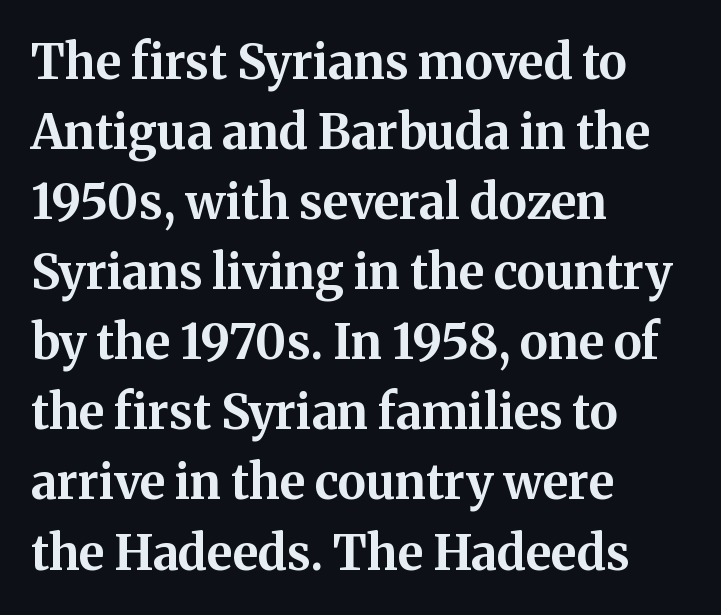
{"serif": "yes", "italic": "no", "bold": "yes", "weight": "bold", "width": "normal", "stroke_contrast": "medium", "x_height": "medium", "monospaced": "no", "underline": "no", "align": "left", "line_spacing": "normal", "line_spacing_ratio": 1.46, "letter_spacing": "normal", "letter_spacing_em": 0.0, "glyph_px": 48}
